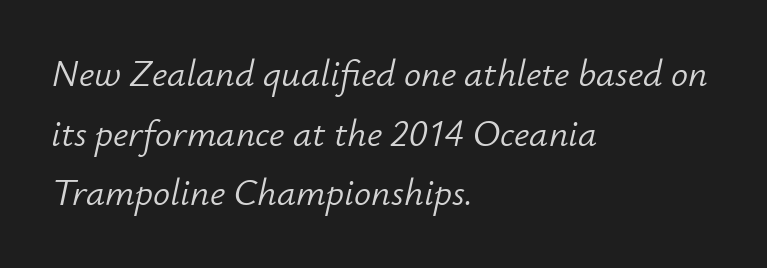
The image shows 38 px light type, italic (leaning right); set left-aligned, normal line spacing (1.57x), normal letter spacing, not underlined; low stroke contrast and a small x-height.
